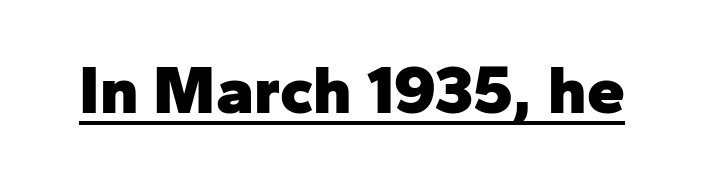
The image shows 68 px heavy sans-serif type, upright; set normal letter spacing, underlined; low stroke contrast and a medium x-height.
